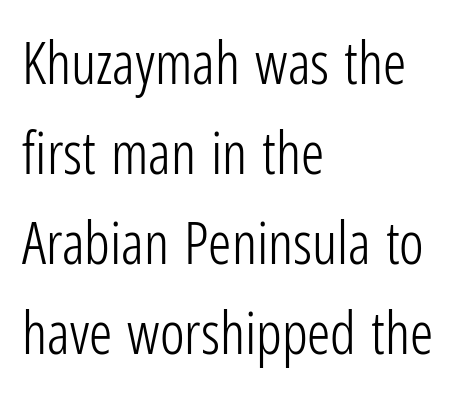
The image shows 58 px light, condensed sans-serif type, upright; set left-aligned, normal line spacing (1.55x), normal letter spacing, not underlined; low stroke contrast and a medium x-height.
